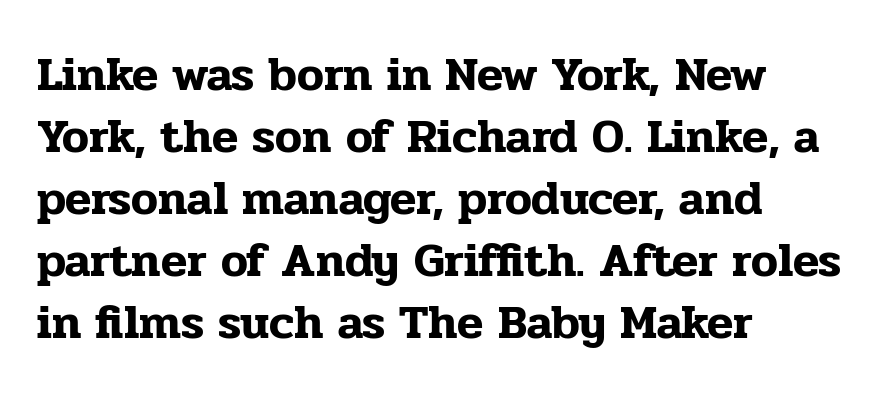
{"serif": "yes", "italic": "no", "width": "normal", "stroke_contrast": "low", "x_height": "medium", "monospaced": "no", "underline": "no", "align": "left", "line_spacing": "normal", "line_spacing_ratio": 1.29, "letter_spacing": "normal", "letter_spacing_em": 0.0, "glyph_px": 48}
